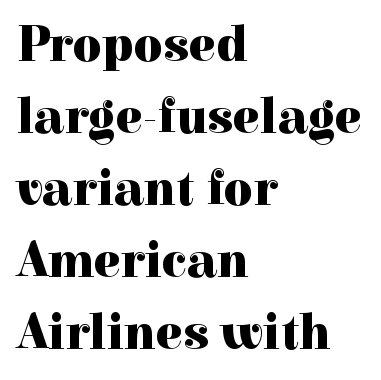
Q: Is the text bold? A: Yes.
Q: Is the text italic (slanted)? A: No, it is upright.
Q: Is the typeface a serif or a sans-serif typeface? A: Serif.
Q: Is the text underlined? A: No.
Q: How is the paragraph aligned? A: Left-aligned.
Q: Is the spacing between letters normal or unusually wide? A: Normal.
Q: Is the spacing between lines tight, normal or loose? A: Normal.
Q: Width (condensed, normal, or wide)? A: Normal.
Q: x-height? A: Medium.
Q: Monospaced? A: No.
